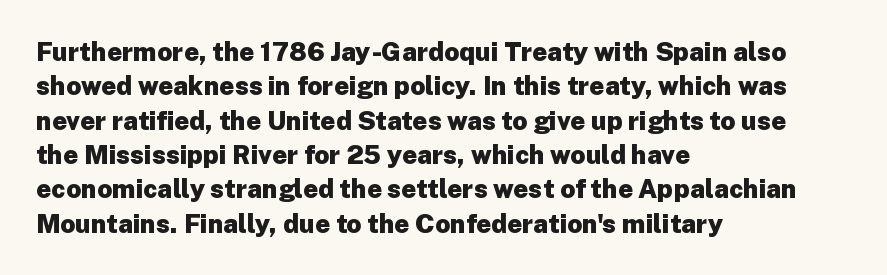
The image shows 26 px bold type, upright; set left-aligned, normal line spacing (1.32x), normal letter spacing, not underlined.
